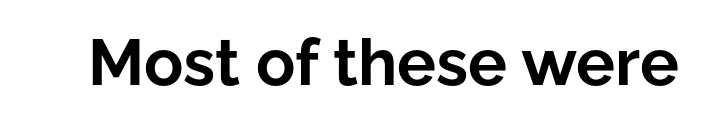
Standard letterfit; no display-style spreading of the glyphs. Character widths vary here, with narrow letters taking less room than wide ones. Emphasis by weight is at full strength: bold. The glyphs are unaccompanied by any horizontal stroke below them. Vertical strokes here are truly vertical. The font family rendered here belongs to the sans-serif group.
